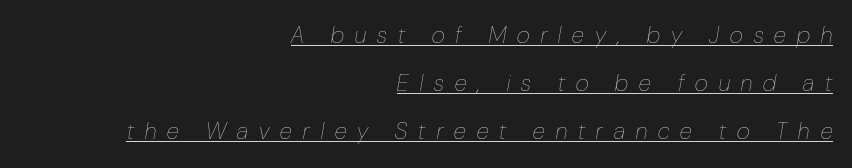
{"italic": "yes", "lean": "right", "slant_degrees": 10, "bold": "no", "underline": "yes", "align": "right", "line_spacing": "loose", "line_spacing_ratio": 2.09, "letter_spacing": "wide", "letter_spacing_em": 0.49, "glyph_px": 23}
